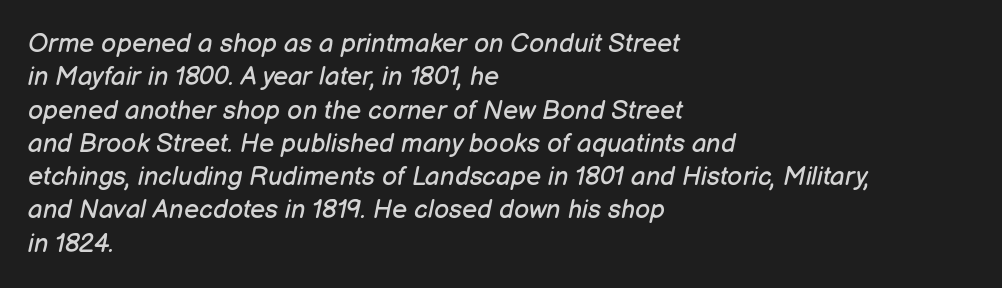
Each row of text sits above clean, open space. A typesetter would call this zero additional tracking. Left-aligned paragraph, ragged on the right. The typography opts for an oblique posture over an upright one.
